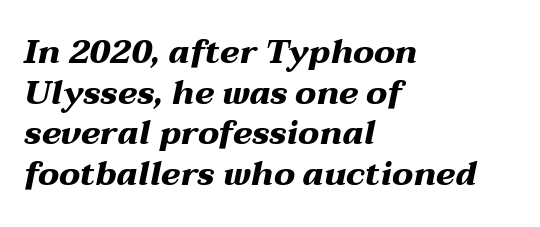
{"italic": "yes", "lean": "right", "slant_degrees": 12, "bold": "yes", "weight": "heavy", "width": "wide", "stroke_contrast": "medium", "x_height": "medium", "monospaced": "no", "underline": "no", "align": "left", "line_spacing_ratio": 1.23, "letter_spacing": "normal", "letter_spacing_em": 0.0, "glyph_px": 33}
